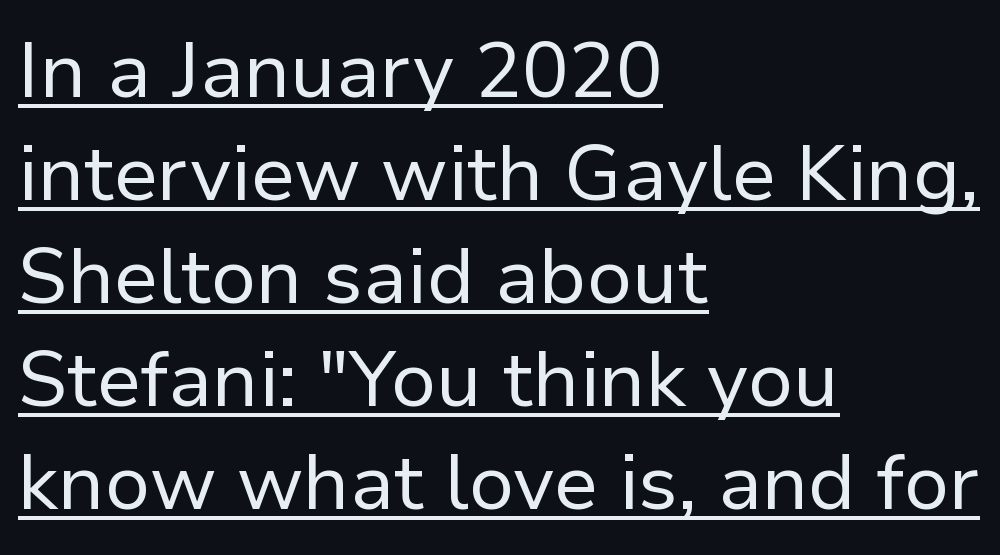
A typesetter would call this zero additional tracking. Tall strokes in this sample are plumb rather than angled. Students, observe: this is what conventionally led text looks like. You could not count columns in this text — the font is proportionally spaced. The passage is arranged the way most books set body copy — flush left.
